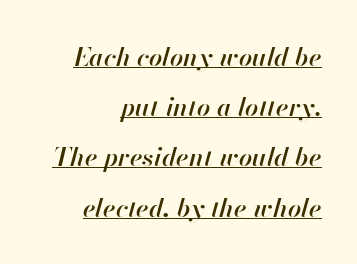
The image shows 26 px text type, italic (leaning right); set right-aligned, loose line spacing (1.93x), normal letter spacing, underlined.
